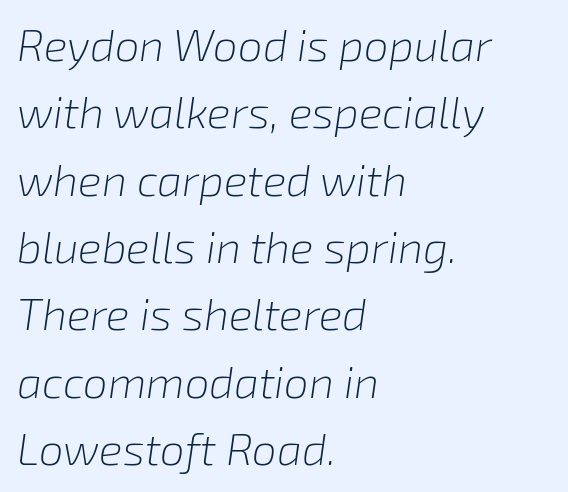
The image shows 44 px light type, italic (leaning right); set left-aligned, normal line spacing (1.53x), normal letter spacing, not underlined; low stroke contrast and a medium x-height.
